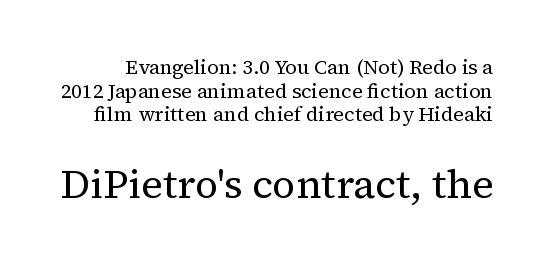
The image shows 40 px regular-weight serif type, upright; set line spacing 1.18x, normal letter spacing, not underlined; the second (bottom) block is 2.0x larger; medium stroke contrast and a medium x-height.
